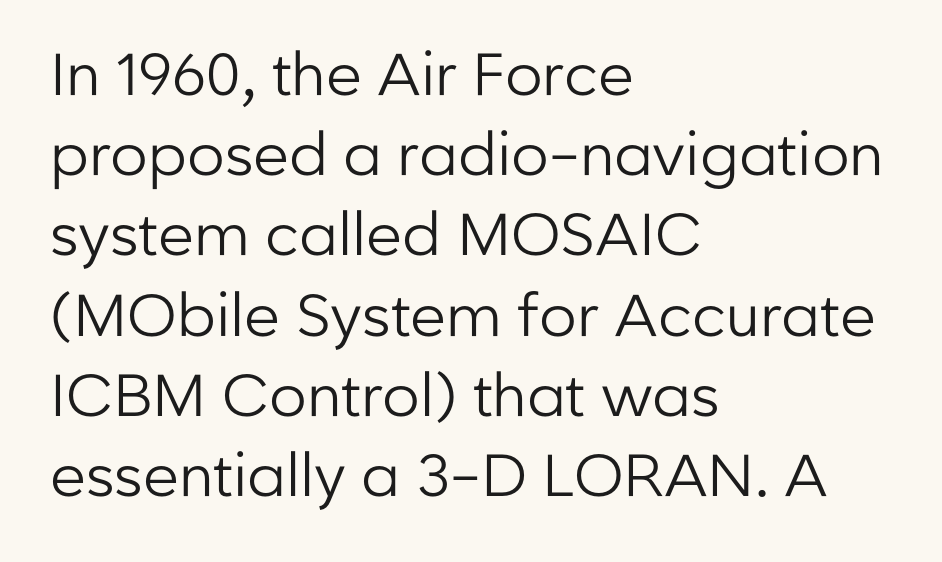
{"serif": "no", "italic": "no", "bold": "no", "weight": "regular", "width": "normal", "stroke_contrast": "low", "x_height": "medium", "monospaced": "no", "underline": "no", "align": "left", "line_spacing": "normal", "line_spacing_ratio": 1.36, "letter_spacing": "normal", "letter_spacing_em": 0.0, "glyph_px": 59}
